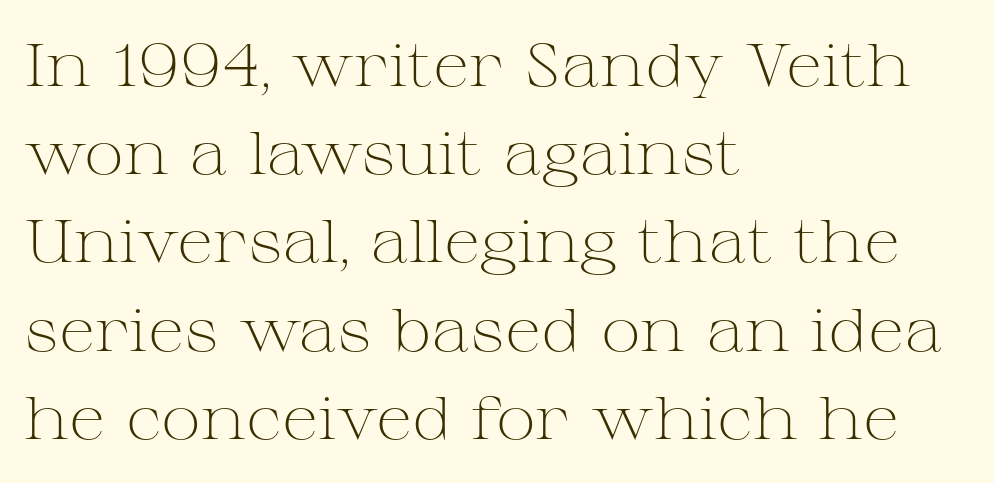
The image shows 60 px light, wide serif type, upright; set left-aligned, normal line spacing (1.47x), normal letter spacing, not underlined; medium stroke contrast and a medium x-height.
